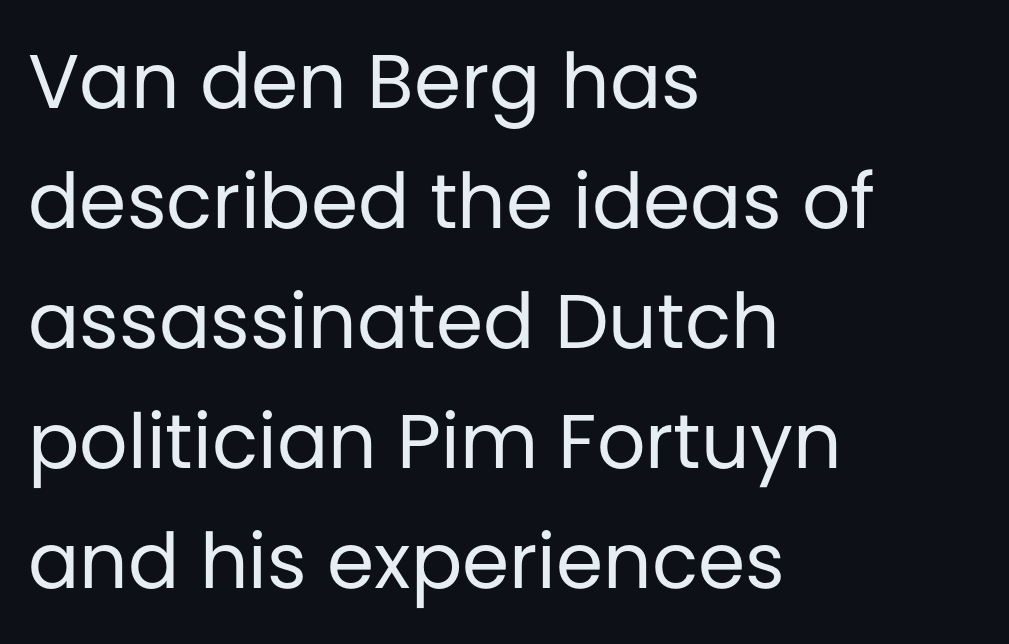
Q: Is the text bold? A: No.
Q: Is the text italic (slanted)? A: No, it is upright.
Q: Is the typeface a serif or a sans-serif typeface? A: Sans-serif.
Q: Is the text underlined? A: No.
Q: How is the paragraph aligned? A: Left-aligned.
Q: Is the spacing between letters normal or unusually wide? A: Normal.
Q: Is the spacing between lines tight, normal or loose? A: Normal.
Q: Width (condensed, normal, or wide)? A: Normal.
Q: Stroke contrast? A: Low.
Q: x-height? A: Large.
Q: Monospaced? A: No.
